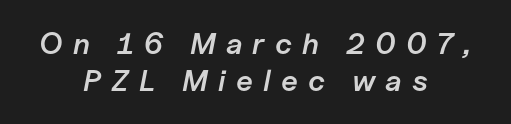
The rendering positions every line midway between the sides. Note the varied advance widths — an 'i' is clearly narrower than an 'm'. Underline: absent. Look at the tracking — it's clearly loosened, letters drifting apart. Quick note: italic. How heavy is the stroke? Medium-heavy — a semibold, shy of bold.
